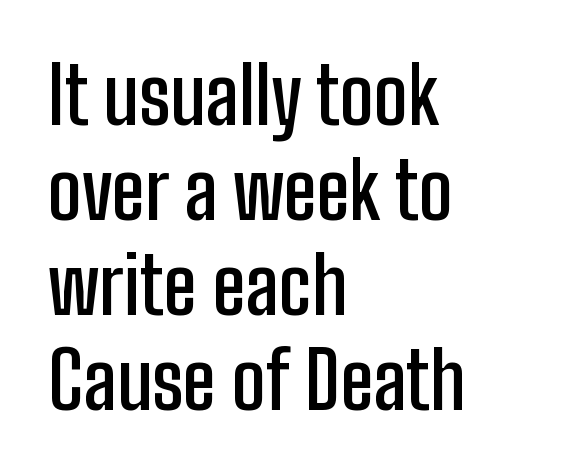
{"serif": "no", "italic": "no", "bold": "semi", "weight": "semibold", "width": "condensed", "stroke_contrast": "low", "x_height": "medium", "monospaced": "no", "underline": "no", "align": "left", "line_spacing_ratio": 1.22, "letter_spacing": "normal", "letter_spacing_em": 0.0, "glyph_px": 78}
